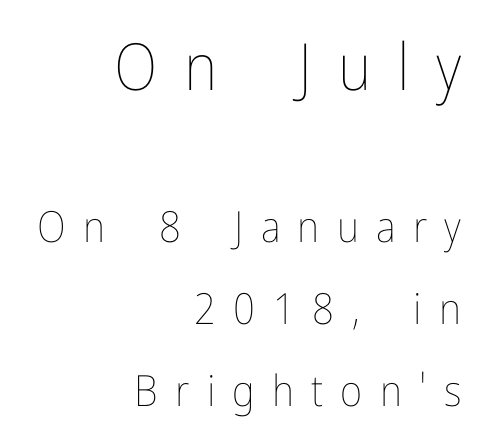
Q: Is the text bold? A: No.
Q: Is the text italic (slanted)? A: No, it is upright.
Q: Is the text underlined? A: No.
Q: How is the paragraph aligned? A: Right-aligned.
Q: Is the spacing between letters normal or unusually wide? A: Unusually wide.
Q: Is the spacing between lines tight, normal or loose? A: Loose.
Q: Which block of text is set in a larger size, the first (top) or the second (bottom)? A: The first (top) one.
Q: Width (condensed, normal, or wide)? A: Condensed.
Q: Stroke contrast? A: Low.
Q: x-height? A: Medium.
Q: Monospaced? A: No.
